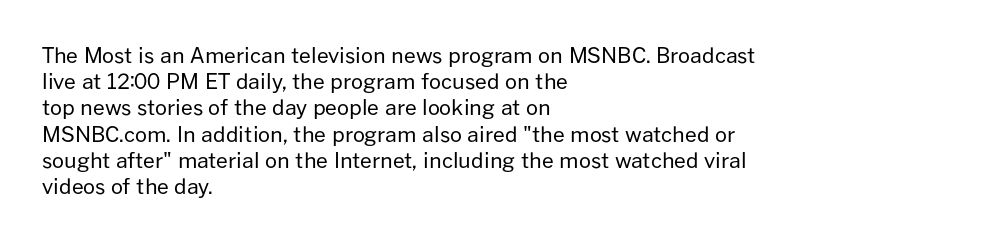
{"italic": "no", "bold": "no", "underline": "no", "align": "left", "line_spacing": "normal", "line_spacing_ratio": 1.25, "letter_spacing": "normal", "letter_spacing_em": 0.0, "glyph_px": 21}
